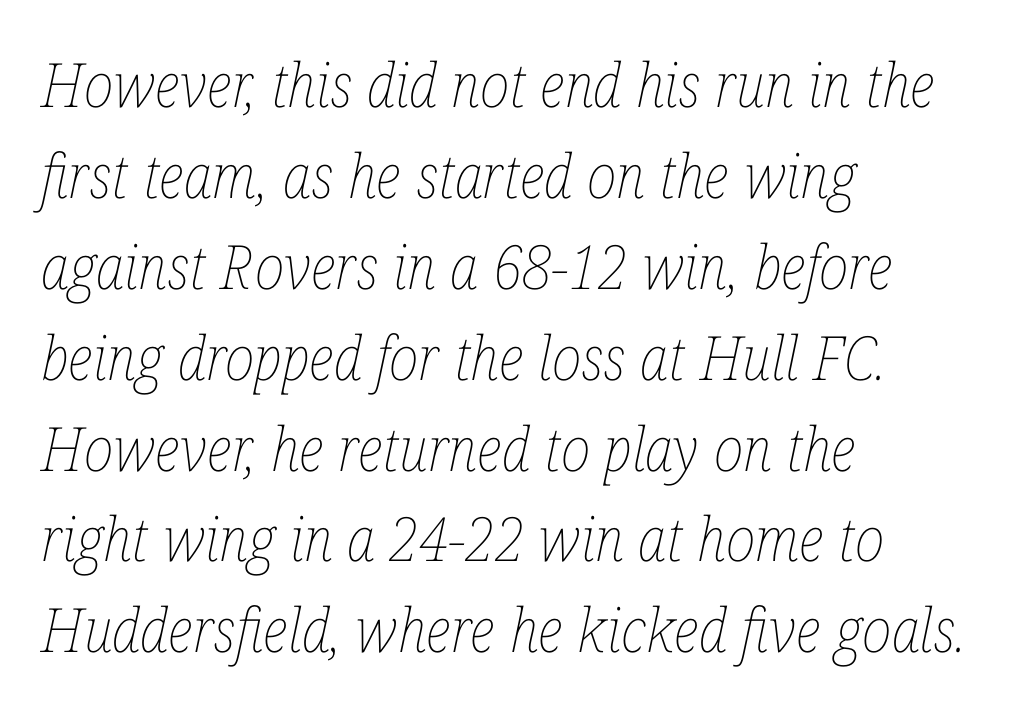
Each row of text sits above clean, open space. Honestly, the letter spacing is just normal — you wouldn't notice it. The specimen reads as italic at a glance. Each line starts at the same left margin while the right side varies.
